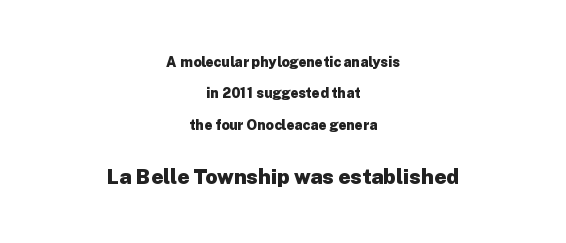
{"italic": "no", "bold": "yes", "underline": "no", "align": "center", "line_spacing": "loose", "line_spacing_ratio": 2.25, "letter_spacing": "normal", "letter_spacing_em": 0.0, "larger_block": "second", "size_ratio": 1.5, "glyph_px": 21}
